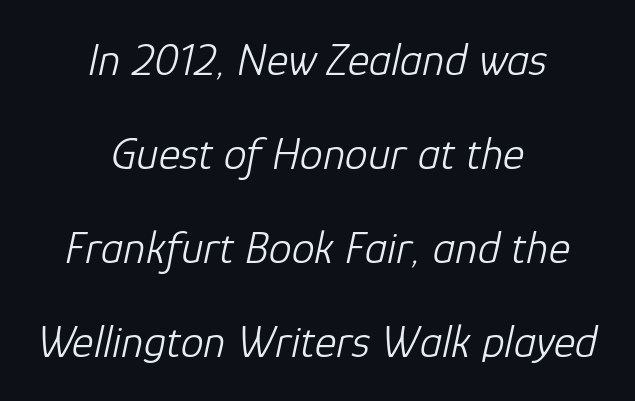
Glance below the letters and you will spot only blank space. Letter spacing: default. Widely set lines give the paragraph a tall, airy silhouette. Stem width sits at or under what a default text font uses. Alignment: centered. Do the characters align in a grid? No, the font is proportional.
